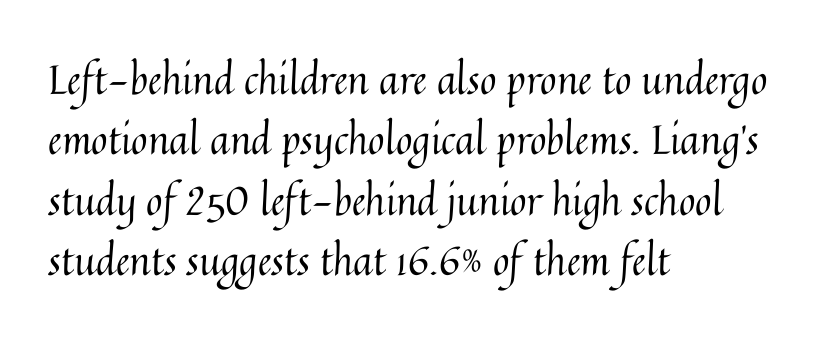
Letters rest on an invisible, unmarked baseline. Rows of type keep a routine distance in the vertical direction. Stems here are at most as thick as an everyday book face. Is this a fixed-width face? No — the glyphs have proportional, varying widths.
